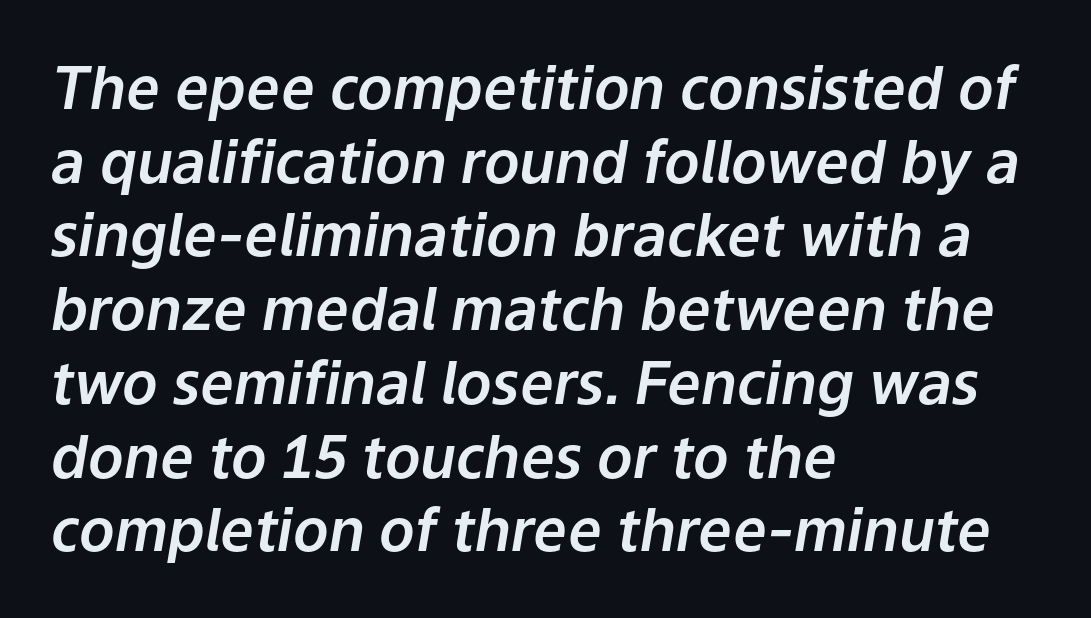
Here the designer chose a conventional face with non-uniform glyph widths. Leading matches the norm, producing a regular column. The space directly below the letters is spotless. A classic flush-left, rag-right setting is used for this passage. Short note: letters normally spaced. Rendered with sloped, italic letterforms.
